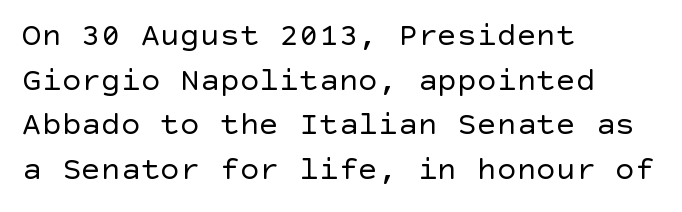
How would I describe the line gaps? Plain and ordinary. A typesetter would label this face a sans. The passage shown has conventional tracking throughout. Compared with a centered layout, this one pins lines to the left instead. A quiet, ordinary-to-light weight characterises the typeface. Ascenders rise straight up at ninety degrees.
